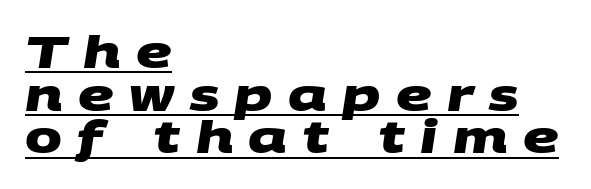
The image shows 44 px heavy, wide sans-serif type; set left-aligned, tight line spacing (0.97x), unusually wide letter spacing (+0.35 em), underlined; medium stroke contrast and a large x-height.
